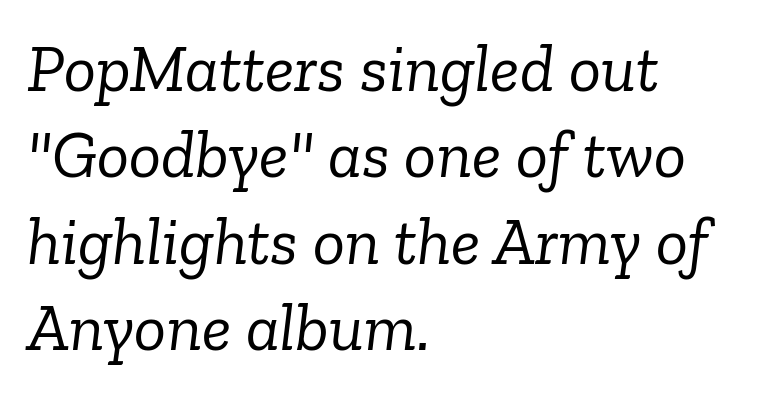
The image shows 67 px light serif type, italic (leaning right); set left-aligned, normal line spacing (1.29x), normal letter spacing, not underlined; low stroke contrast and a medium x-height.
